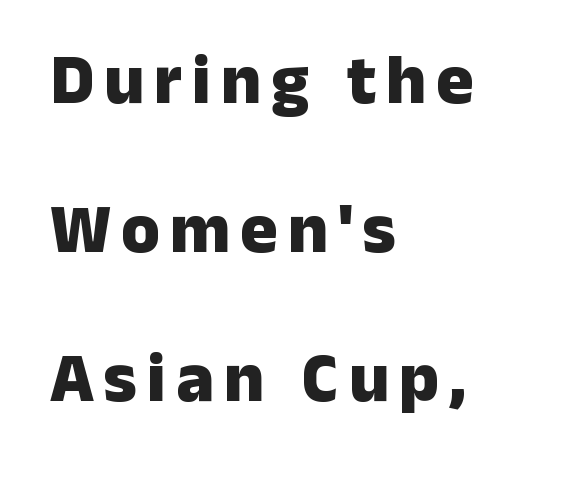
The image shows 70 px heavy sans-serif type, upright; set left-aligned, loose line spacing (2.13x), not underlined; low stroke contrast and a medium x-height.
